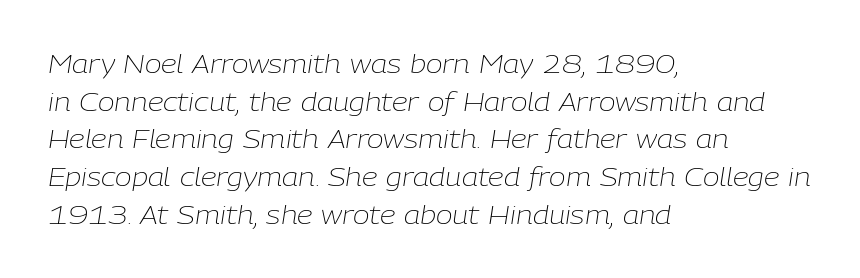
Visually the block forms a straight wall on the left and a jagged coastline on the right. The foot of each line stays bare and open. Tracking here is standard; glyphs follow each other at the usual distance. You can tell it's italic because the verticals aren't actually vertical. The typeface has the unassuming heft of standard copy or less.
